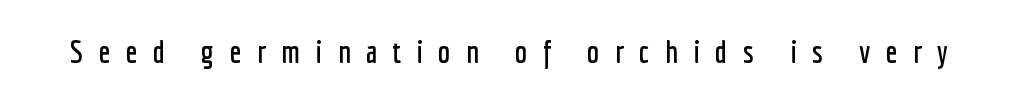
The image shows 31 px condensed sans-serif type, upright; set unusually wide letter spacing (+0.49 em), not underlined; low stroke contrast and a medium x-height.
